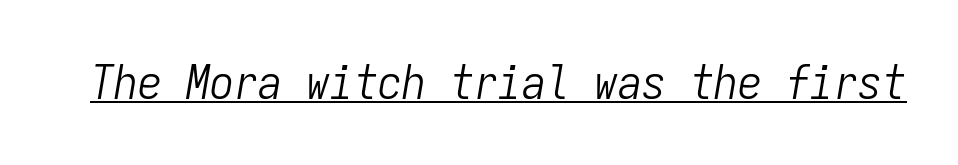
Q: Is the text bold? A: No.
Q: Is the text italic (slanted)? A: Yes, it leans right by about 9 degrees.
Q: Is the text underlined? A: Yes.
Q: Is the spacing between letters normal or unusually wide? A: Normal.
Q: Width (condensed, normal, or wide)? A: Condensed.
Q: Stroke contrast? A: Low.
Q: x-height? A: Medium.
Q: Monospaced? A: Yes.
